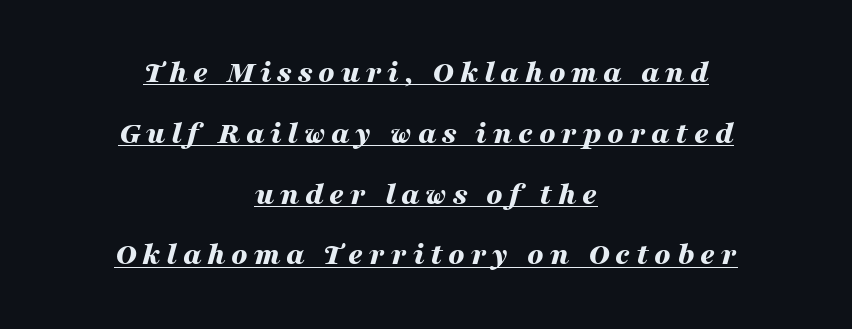
The image shows 32 px bold, wide type, italic (leaning right); set centered, loose line spacing (1.9x), underlined; medium stroke contrast and a medium x-height.
